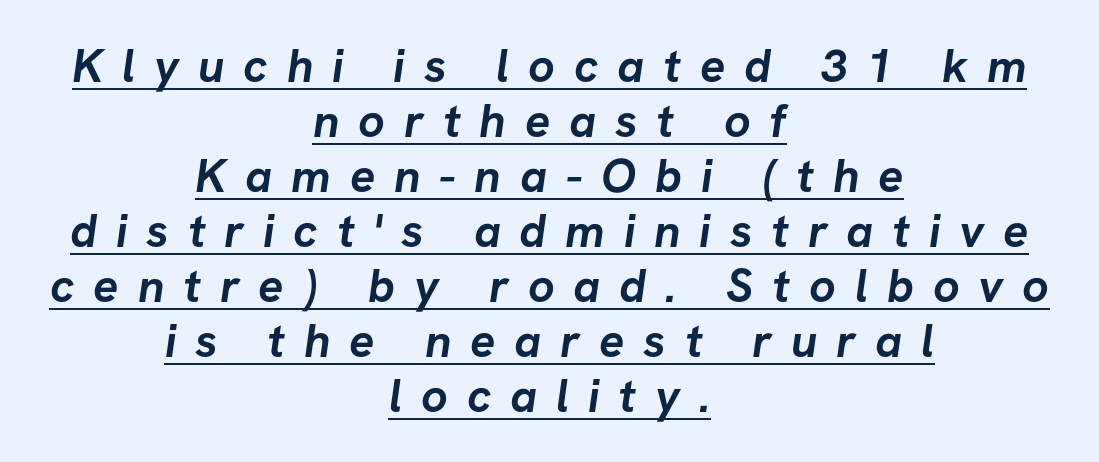
The image shows 47 px semibold sans-serif type; set centered, line spacing 1.17x, unusually wide letter spacing (+0.4 em), underlined; low stroke contrast and a medium x-height.
